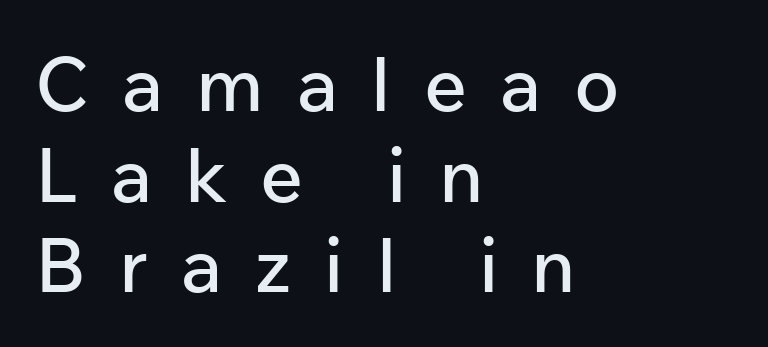
The image shows 75 px sans-serif type, upright; set left-aligned, line spacing 1.21x, unusually wide letter spacing (+0.44 em), not underlined; low stroke contrast and a medium x-height.
